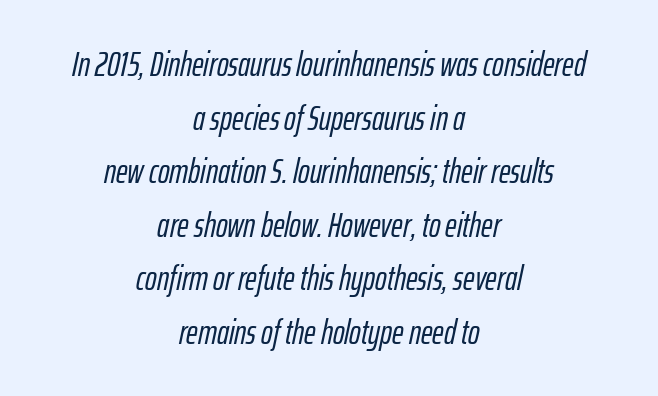
Style check: oblique. Words float on clear page, feet unadorned. Horizontal alignment here is central, giving a formal, balanced look. A typesetter would call this proportional, since set widths differ per character.
